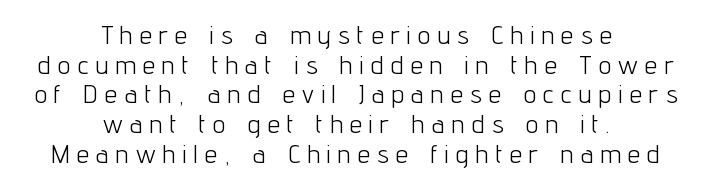
{"italic": "no", "bold": "no", "underline": "no", "align": "center", "line_spacing_ratio": 1.19, "letter_spacing": "wide", "letter_spacing_em": 0.3, "glyph_px": 25}
